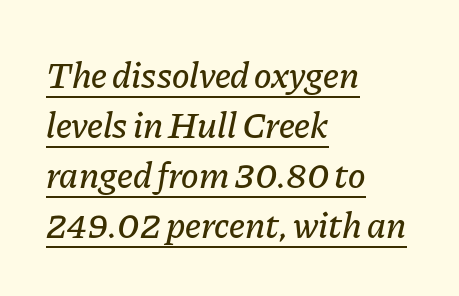
The lines in this sample share a left origin and differ only in where they stop. Underlined type. This is oblique type, the kind used for emphasis or titles. The passage shown stacks its lines at a standard gap.
